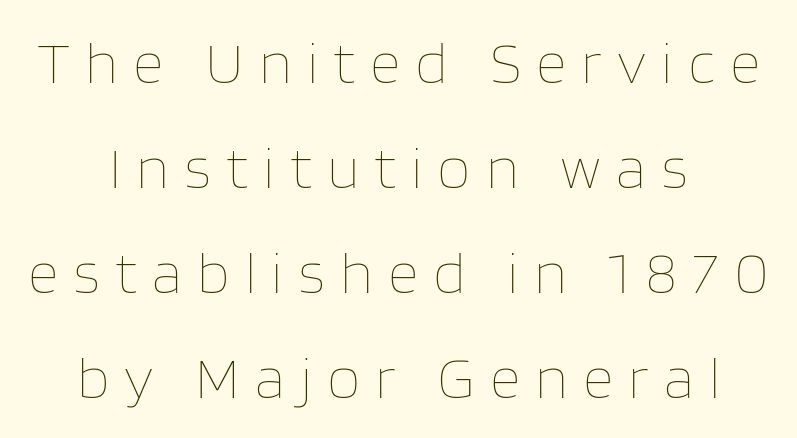
Q: Is the text bold? A: No.
Q: Is the text italic (slanted)? A: No, it is upright.
Q: Is the text underlined? A: No.
Q: How is the paragraph aligned? A: Centered.
Q: Is the spacing between letters normal or unusually wide? A: Unusually wide.
Q: Width (condensed, normal, or wide)? A: Normal.
Q: Stroke contrast? A: Low.
Q: x-height? A: Large.
Q: Monospaced? A: No.
